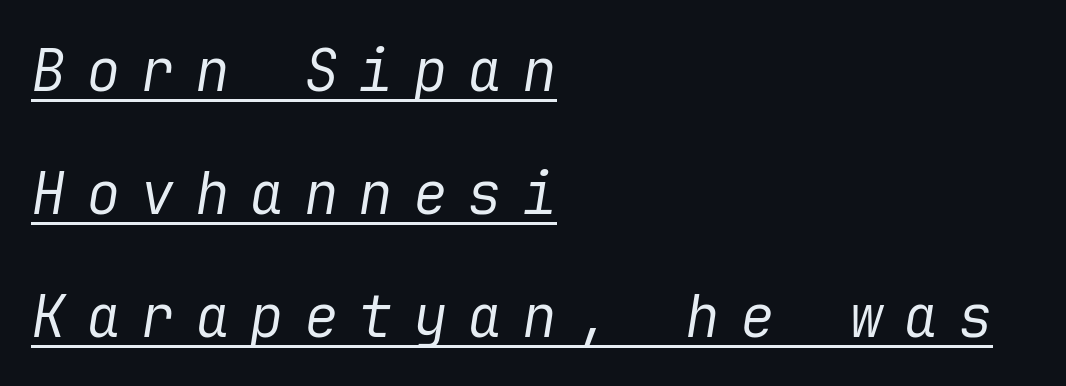
The horizontal fit of the characters is loose and conspicuously gappy. Every word sits above its own underline. The rendering anchors every line to the left-hand side. This reads as an unemphasized weight, regular at the heaviest. Interline gaps are noticeably wide in this sample.
